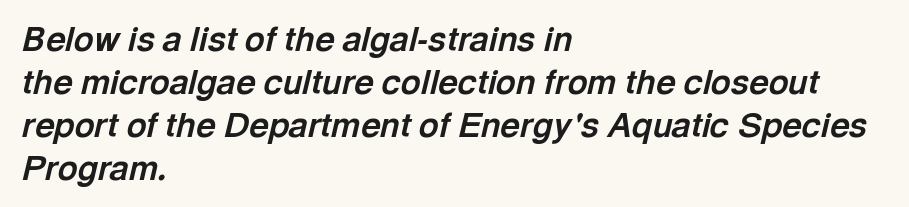
{"italic": "yes", "lean": "right", "slant_degrees": 13, "bold": "yes", "weight": "bold", "width": "normal", "x_height": "medium", "monospaced": "no", "underline": "no", "align": "left", "line_spacing": "normal", "line_spacing_ratio": 1.26, "letter_spacing": "normal", "letter_spacing_em": 0.0, "glyph_px": 34}
